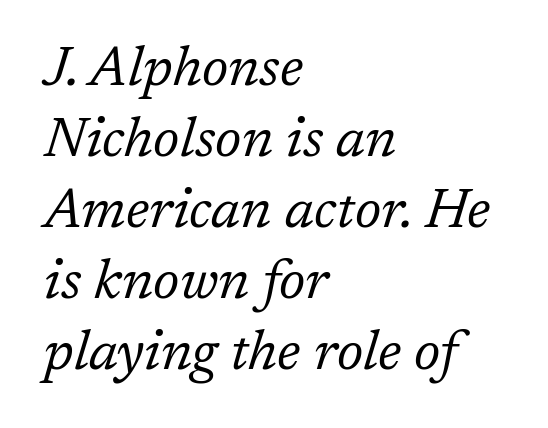
{"serif": "yes", "italic": "yes", "lean": "right", "slant_degrees": 17, "bold": "no", "weight": "regular", "width": "normal", "stroke_contrast": "low", "x_height": "medium", "monospaced": "no", "underline": "no", "align": "left", "line_spacing": "normal", "line_spacing_ratio": 1.29, "letter_spacing": "normal", "letter_spacing_em": 0.0, "glyph_px": 55}
